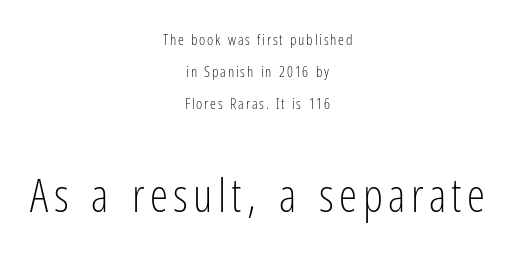
{"serif": "no", "italic": "no", "bold": "no", "weight": "light", "width": "condensed", "stroke_contrast": "low", "x_height": "medium", "monospaced": "no", "underline": "no", "align": "center", "line_spacing": "loose", "line_spacing_ratio": 2.15, "larger_block": "second", "size_ratio": 3.07, "glyph_px": 46}
